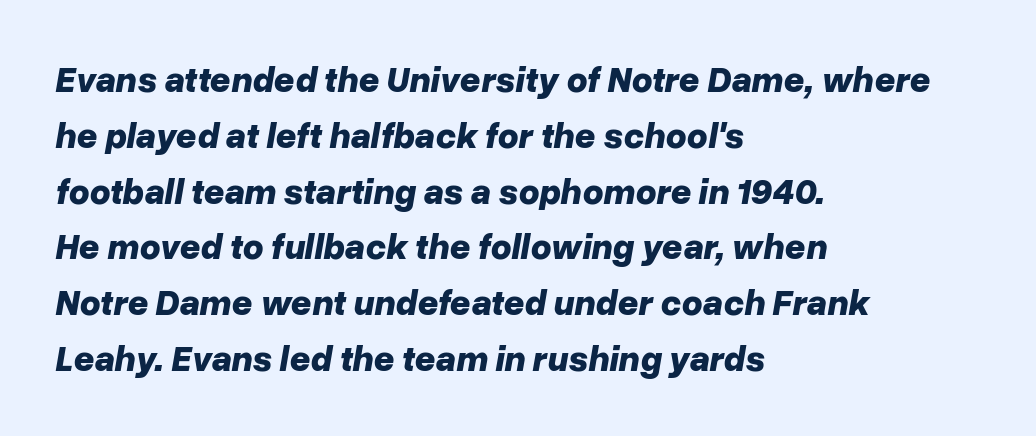
{"italic": "yes", "lean": "right", "slant_degrees": 10, "bold": "yes", "weight": "bold", "width": "normal", "stroke_contrast": "low", "x_height": "medium", "monospaced": "no", "underline": "no", "align": "left", "line_spacing": "normal", "line_spacing_ratio": 1.55, "letter_spacing": "normal", "letter_spacing_em": 0.0, "glyph_px": 36}
